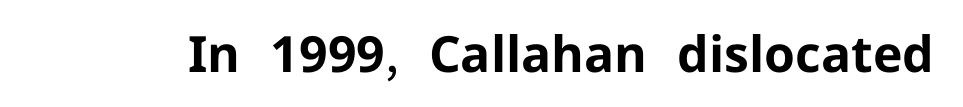
I'd call this a sans setting — the letters go barefoot. Does extra space separate the letters? No, they use regular spacing. Each letter keeps its own natural width here, so spacing adapts to shape. Beneath every word, the page is bare. These lines carry a lot of weight — the face is fully bold. Do the letters lean? They stand straight.
